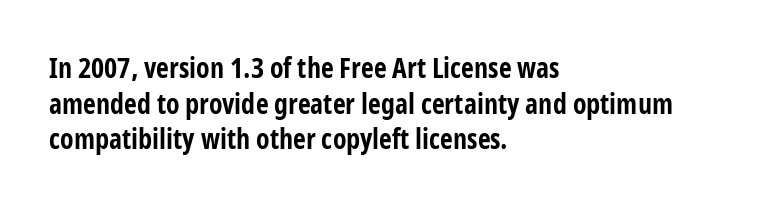
{"serif": "no", "italic": "no", "bold": "yes", "weight": "bold", "width": "condensed", "stroke_contrast": "low", "x_height": "medium", "monospaced": "no", "underline": "no", "align": "left", "line_spacing": "normal", "line_spacing_ratio": 1.27, "letter_spacing": "normal", "letter_spacing_em": 0.0, "glyph_px": 28}
